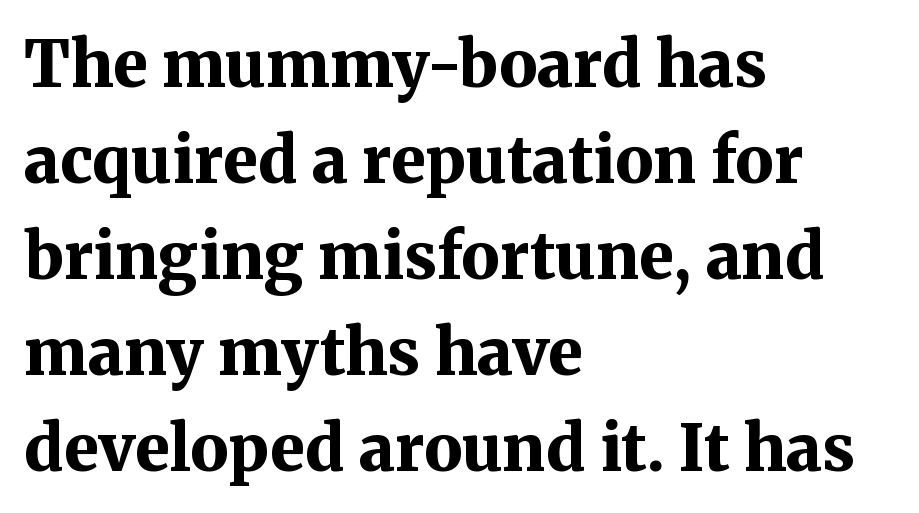
{"serif": "yes", "italic": "no", "bold": "yes", "weight": "bold", "width": "normal", "stroke_contrast": "medium", "x_height": "medium", "monospaced": "no", "underline": "no", "align": "left", "line_spacing": "normal", "line_spacing_ratio": 1.5, "letter_spacing": "normal", "letter_spacing_em": 0.0, "glyph_px": 64}
